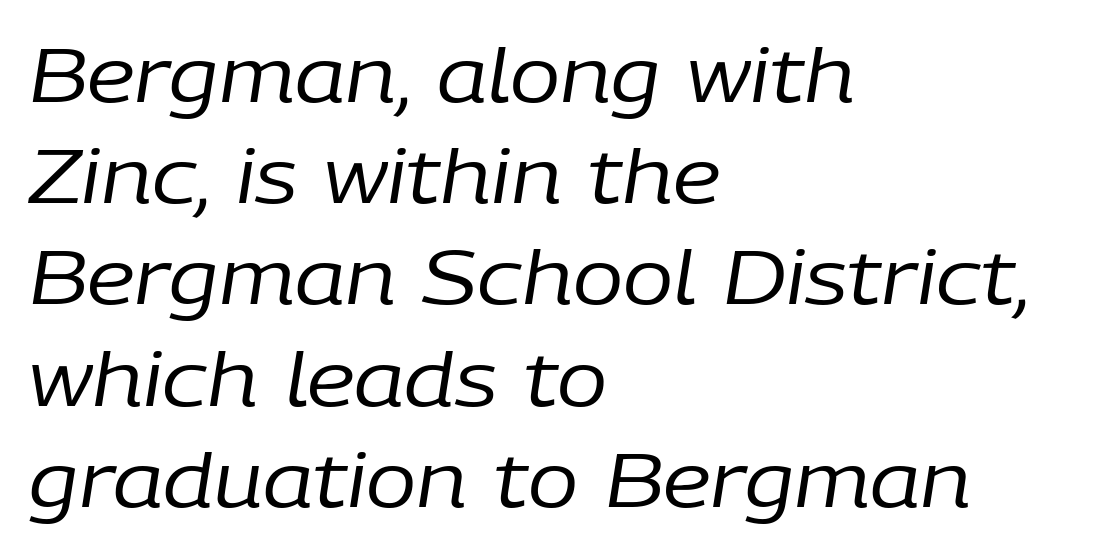
The image shows 75 px regular-weight type, italic (leaning right); set left-aligned, normal line spacing (1.35x), normal letter spacing, not underlined; low stroke contrast and a medium x-height.
